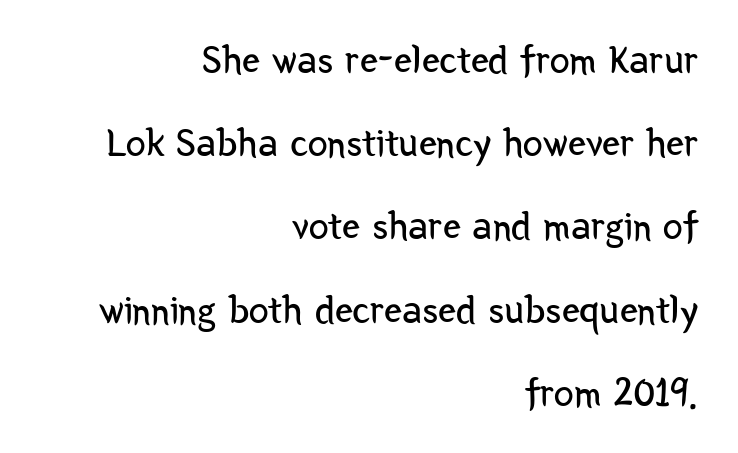
This sample uses plain, unmodified letter spacing. Observe the absence of serifs on each vertical stroke in this sample. Is there much room between lines? Yes — plenty of vertical air separates them. Note the varied advance widths — an 'i' is clearly narrower than an 'm'. The axis of the letterforms is exactly vertical. The paragraph has a hard right edge and a soft left edge.
